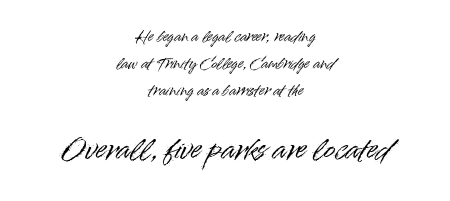
The image shows 27 px text type; set centered, loose line spacing (1.94x), normal letter spacing, not underlined; the second (bottom) block is 1.93x larger.
